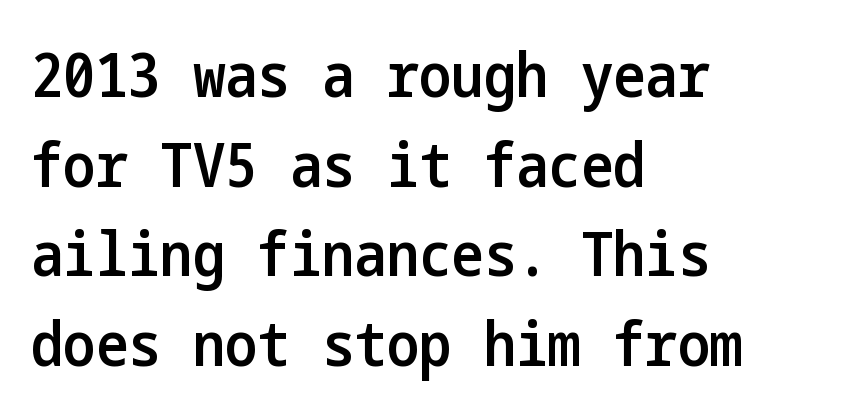
The image shows 61 px semibold, condensed sans-serif type, upright; set left-aligned, normal line spacing (1.47x), normal letter spacing, not underlined; low stroke contrast and a medium x-height.
